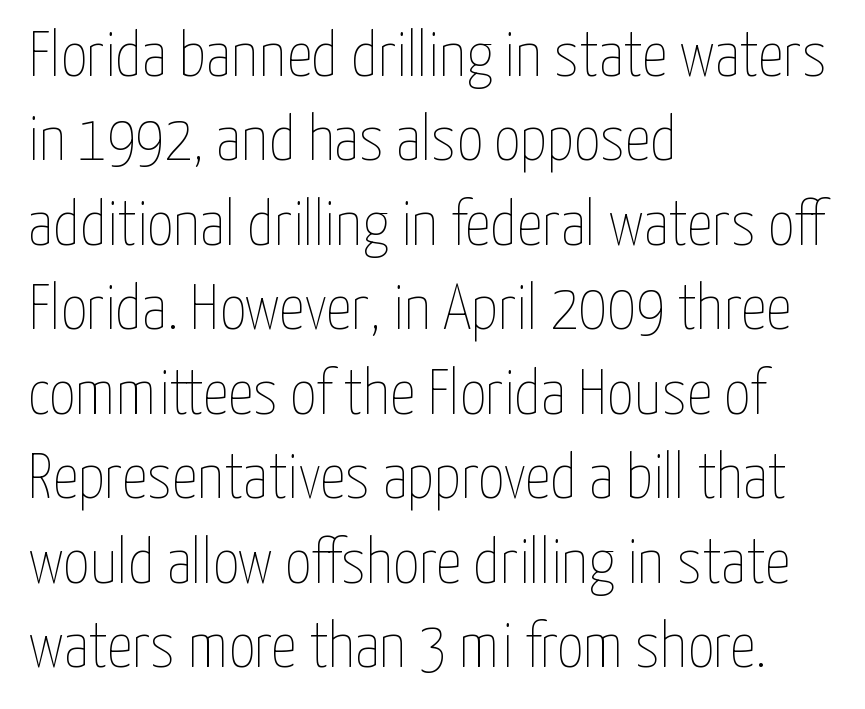
Has an underline been added? It has not. Stroke mass is kept to a normal reading level or below. The ragged edge is on the right, which tells us the setting is flush left. Varying glyph widths throughout — classic text-font behaviour.
